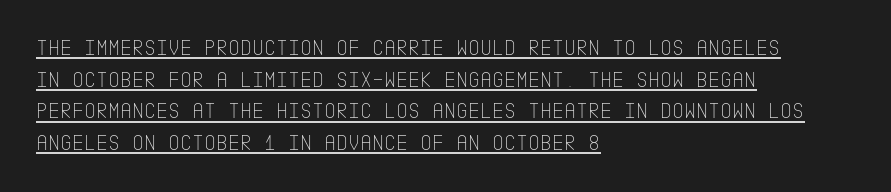
Q: Is the text bold? A: No.
Q: Is the text italic (slanted)? A: No, it is upright.
Q: Is the text underlined? A: Yes.
Q: How is the paragraph aligned? A: Left-aligned.
Q: Is the spacing between letters normal or unusually wide? A: Normal.
Q: Is the spacing between lines tight, normal or loose? A: Normal.
